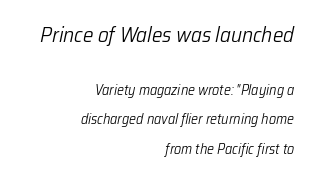
{"italic": "yes", "lean": "right", "slant_degrees": 12, "bold": "no", "underline": "no", "align": "right", "line_spacing": "loose", "line_spacing_ratio": 2.1, "letter_spacing": "normal", "letter_spacing_em": 0.0, "larger_block": "first", "size_ratio": 1.5, "glyph_px": 21}
